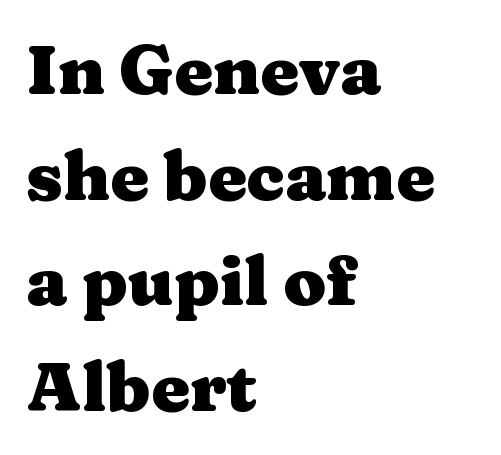
{"serif": "yes", "italic": "no", "bold": "yes", "weight": "heavy", "width": "wide", "stroke_contrast": "medium", "x_height": "medium", "monospaced": "no", "underline": "no", "align": "left", "line_spacing": "normal", "line_spacing_ratio": 1.53, "letter_spacing": "normal", "letter_spacing_em": 0.0, "glyph_px": 69}
